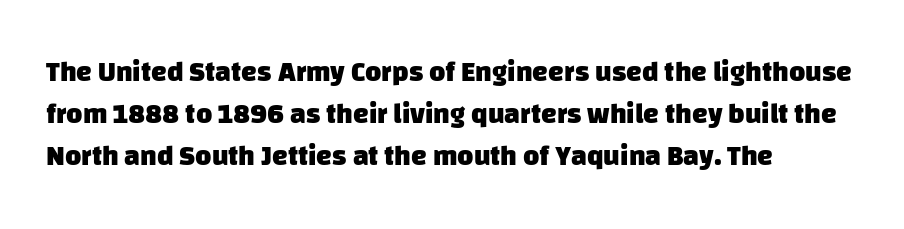
The area under the type is left untouched. The rendering keeps characters at their native spacing. Does the leading feel generous? No, just average. Plenty of ink on the page — the face is bold. A sans-serif font was chosen for this passage. Varying glyph widths throughout — classic text-font behaviour.
